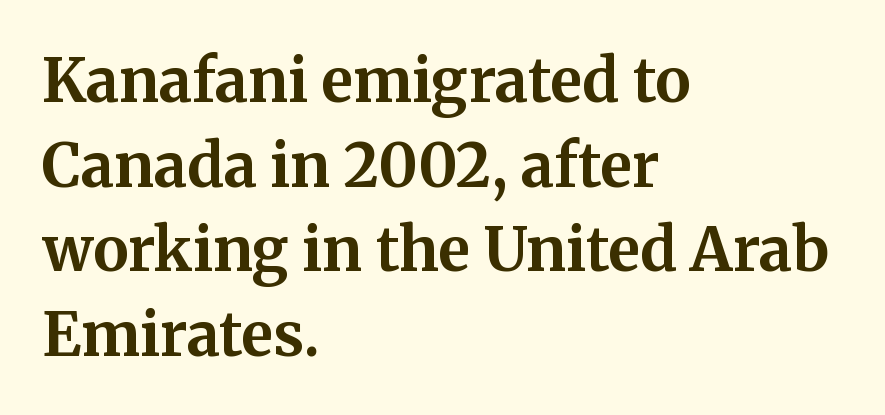
If you measured baseline to baseline, you'd find a middling distance. Characters follow at the spacing the type designer built in. Does the copy run flush right? No — it runs flush left. Underlining? Definitely not there. Here the designer chose a conventional face with non-uniform glyph widths.
